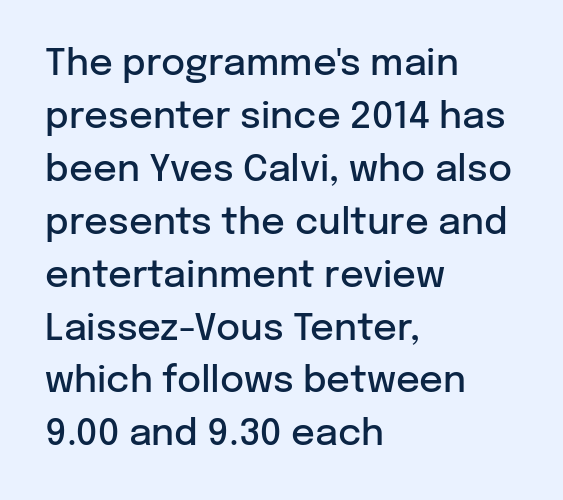
{"serif": "no", "italic": "no", "bold": "semi", "weight": "semibold", "width": "normal", "stroke_contrast": "low", "x_height": "medium", "monospaced": "no", "underline": "no", "align": "left", "line_spacing": "normal", "line_spacing_ratio": 1.43, "letter_spacing": "normal", "letter_spacing_em": 0.0, "glyph_px": 37}
